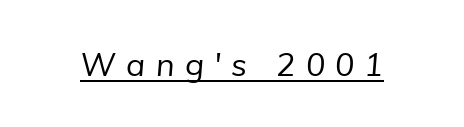
Check where the strokes stop: nothing finishes them off — pure sans. In designer terms, the underline attribute is active on this setting. The passage shown is typed in a proportional face where columns would drift. The letterforms stand isolated, each surrounded by extra space. The strokes carry an ordinary text weight at most.
